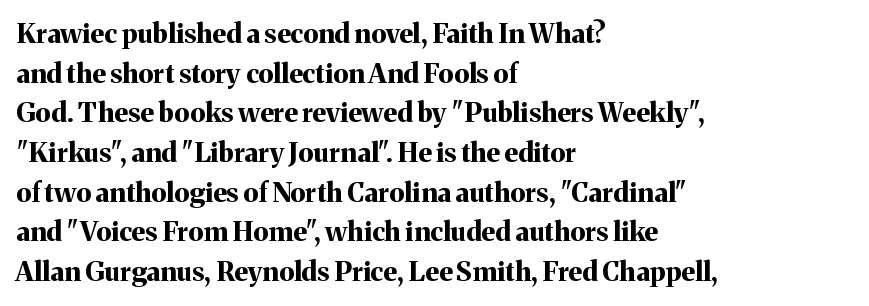
{"italic": "no", "bold": "yes", "underline": "no", "align": "left", "line_spacing": "normal", "line_spacing_ratio": 1.47, "letter_spacing": "normal", "letter_spacing_em": 0.0, "glyph_px": 27}
